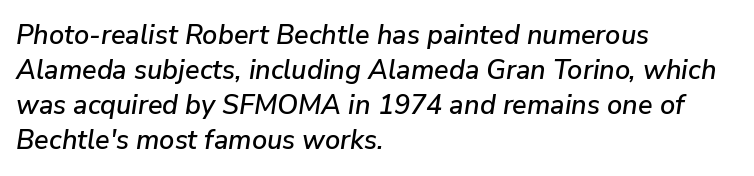
The lettering tilts uniformly, giving the passage an italic look. All the whitespace from short lines collects on the right. What's the leading like? Ordinary, nothing unusual. Between one letter and the next there's only the usual sliver of space.
